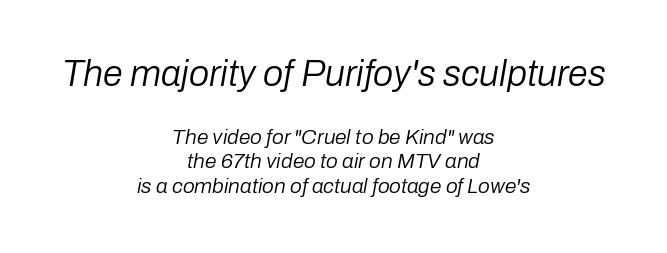
Q: Is the text bold? A: No.
Q: Is the text italic (slanted)? A: Yes, it leans right by about 10 degrees.
Q: Is the text underlined? A: No.
Q: How is the paragraph aligned? A: Centered.
Q: Is the spacing between letters normal or unusually wide? A: Normal.
Q: Which block of text is set in a larger size, the first (top) or the second (bottom)? A: The first (top) one.
Q: Width (condensed, normal, or wide)? A: Normal.
Q: Stroke contrast? A: Low.
Q: x-height? A: Medium.
Q: Monospaced? A: No.
